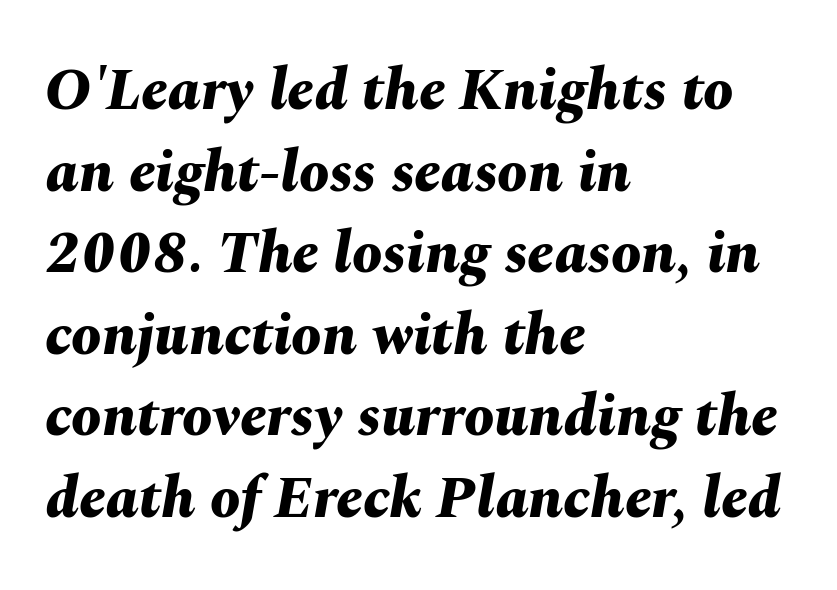
Thick stems and heavy bowls — unmistakably bold. Spacing verdict: proportional, widths tailored to each character. All the whitespace from short lines collects on the right. How are the letters spaced? Ordinarily, with no added tracking.
